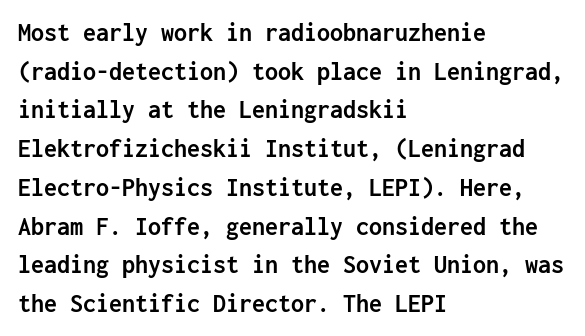
Leading: standard. Glyph-to-glyph distance matches everyday printed text. The face used here has the dense, thick strokes of a bold. These lines stack with their left ends in a neat column.
